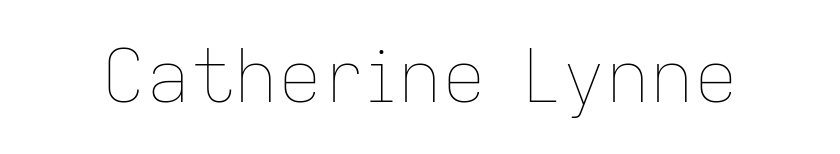
Q: Is the text bold? A: No.
Q: Is the text italic (slanted)? A: No, it is upright.
Q: Is the text underlined? A: No.
Q: Is the spacing between letters normal or unusually wide? A: Normal.
Q: Width (condensed, normal, or wide)? A: Normal.
Q: Stroke contrast? A: Low.
Q: x-height? A: Medium.
Q: Monospaced? A: No.
